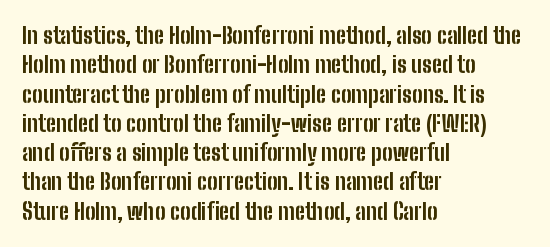
Q: Is the text bold? A: Yes.
Q: Is the text italic (slanted)? A: No, it is upright.
Q: Is the text underlined? A: No.
Q: How is the paragraph aligned? A: Left-aligned.
Q: Is the spacing between letters normal or unusually wide? A: Normal.
Q: Is the spacing between lines tight, normal or loose? A: Normal.
